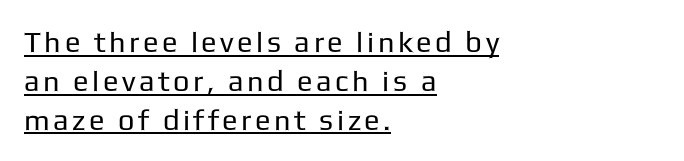
Where is the straight margin? On the left. Nope, no serifs anywhere on these letters. The rendering uses the underline text-decoration. Honestly, the row spacing looks completely unremarkable. No italicization has been applied; the sample stays upright.
